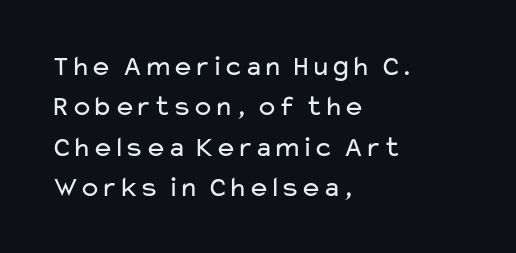
Does the copy run flush right? No — it runs flush left. When letters stand straight like this, we call the style roman or upright. Only glyphs here, with clear space below each row. Baseline-to-baseline distance is the conventional proportion of letter height.
